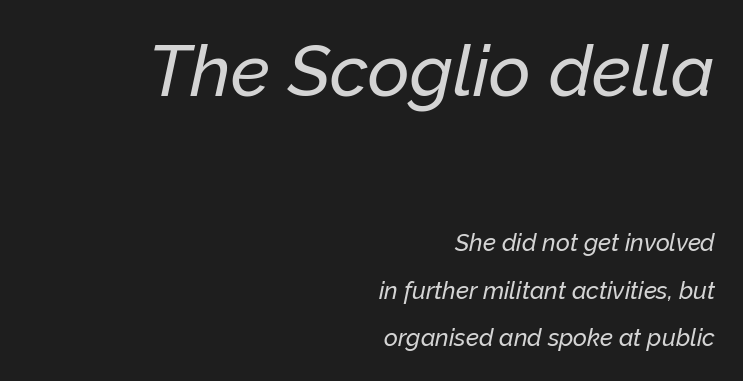
Q: Is the text italic (slanted)? A: Yes, it leans right by about 12 degrees.
Q: Is the text underlined? A: No.
Q: How is the paragraph aligned? A: Right-aligned.
Q: Is the spacing between letters normal or unusually wide? A: Normal.
Q: Is the spacing between lines tight, normal or loose? A: Loose.
Q: Which block of text is set in a larger size, the first (top) or the second (bottom)? A: The first (top) one.
Q: Width (condensed, normal, or wide)? A: Normal.
Q: Stroke contrast? A: Low.
Q: x-height? A: Medium.
Q: Monospaced? A: No.
